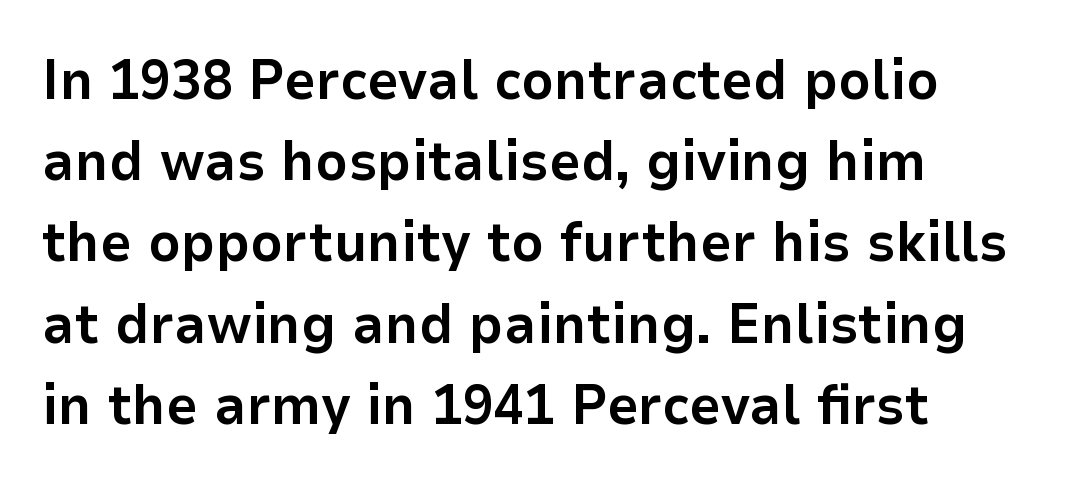
Q: Is the text bold? A: Yes.
Q: Is the text italic (slanted)? A: No, it is upright.
Q: Is the typeface a serif or a sans-serif typeface? A: Sans-serif.
Q: Is the text underlined? A: No.
Q: How is the paragraph aligned? A: Left-aligned.
Q: Is the spacing between letters normal or unusually wide? A: Normal.
Q: Is the spacing between lines tight, normal or loose? A: Normal.
Q: Width (condensed, normal, or wide)? A: Normal.
Q: Stroke contrast? A: Low.
Q: x-height? A: Medium.
Q: Monospaced? A: No.
